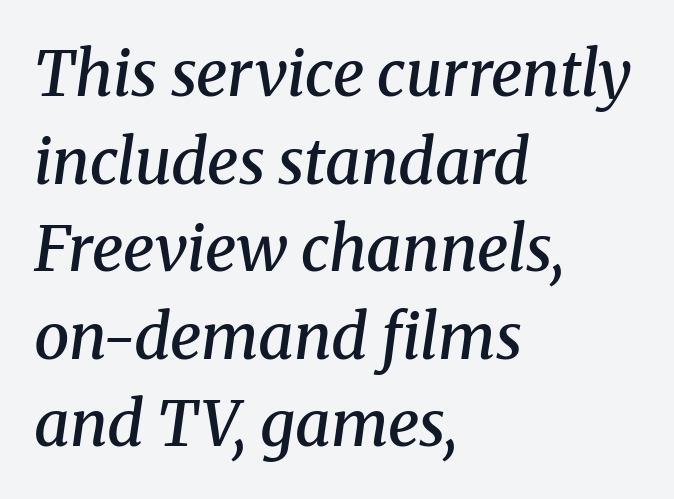
The image shows 63 px semibold serif type, italic (leaning right); set left-aligned, normal line spacing (1.39x), normal letter spacing, not underlined; medium stroke contrast and a medium x-height.
